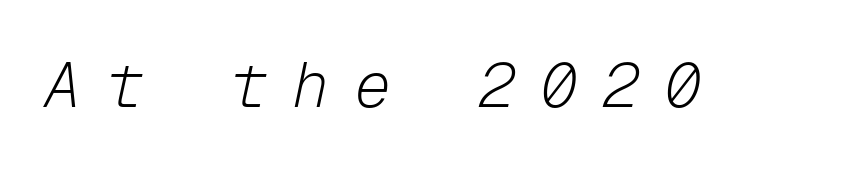
Each letter, wide or thin by design, is forced into the same width here. The strokes are not fattened; the text isn't bold. Check under the words: just untouched page. Would a proofreader flag this as italicized? Yes. How are the letters spaced? Widely, with obvious added tracking.
